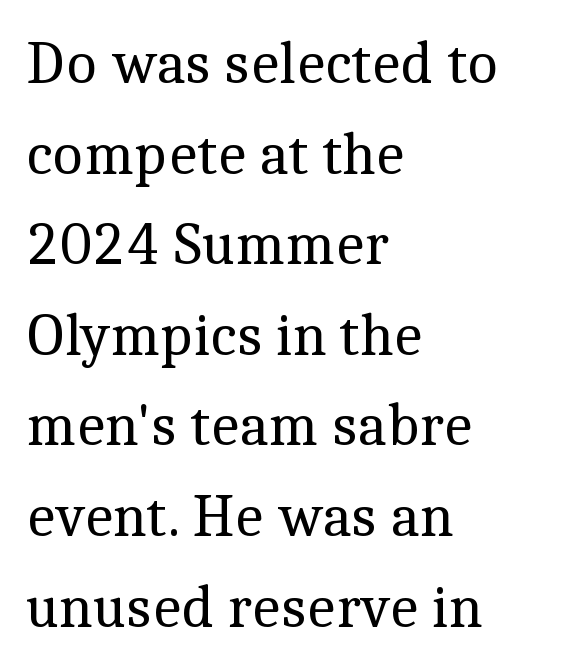
Letterform terminals end in serifs throughout the passage. Look at the tracking — it's just the regular setting, nothing added. Rows of type keep a routine distance in the vertical direction. A typesetter would mark this as roman, not italic.
